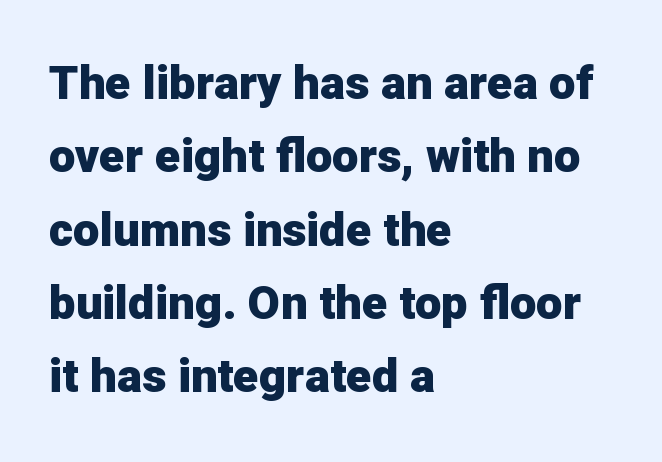
{"serif": "no", "italic": "no", "bold": "yes", "weight": "heavy", "width": "normal", "stroke_contrast": "low", "x_height": "medium", "monospaced": "no", "underline": "no", "align": "left", "line_spacing": "normal", "line_spacing_ratio": 1.56, "letter_spacing": "normal", "letter_spacing_em": 0.0, "glyph_px": 47}
